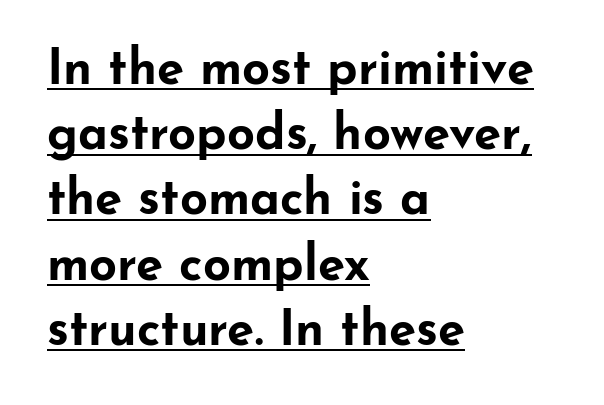
{"serif": "no", "italic": "no", "bold": "yes", "weight": "bold", "width": "wide", "stroke_contrast": "low", "x_height": "small", "monospaced": "no", "underline": "yes", "align": "left", "line_spacing": "normal", "line_spacing_ratio": 1.33, "letter_spacing": "normal", "letter_spacing_em": 0.0, "glyph_px": 49}
